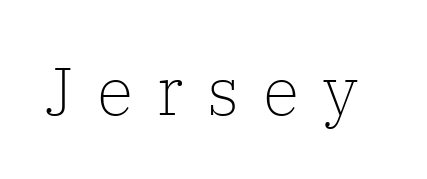
{"serif": "yes", "italic": "no", "bold": "no", "weight": "light", "width": "normal", "stroke_contrast": "low", "x_height": "medium", "monospaced": "no", "underline": "no", "letter_spacing": "wide", "letter_spacing_em": 0.35, "glyph_px": 68}
